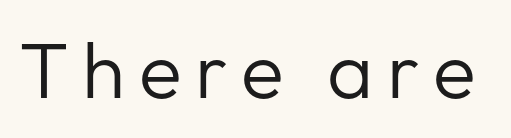
The image shows 79 px regular-weight sans-serif type, upright; set not underlined; low stroke contrast and a medium x-height.
